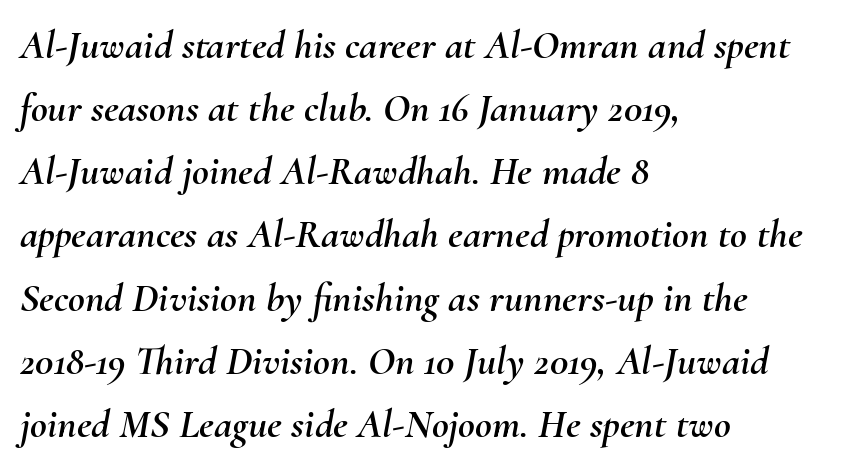
Q: Is the text italic (slanted)? A: Yes, it leans right by about 10 degrees.
Q: Is the text underlined? A: No.
Q: How is the paragraph aligned? A: Left-aligned.
Q: Is the spacing between letters normal or unusually wide? A: Normal.
Q: Is the spacing between lines tight, normal or loose? A: Normal.
Q: Width (condensed, normal, or wide)? A: Normal.
Q: Stroke contrast? A: Medium.
Q: x-height? A: Small.
Q: Monospaced? A: No.
